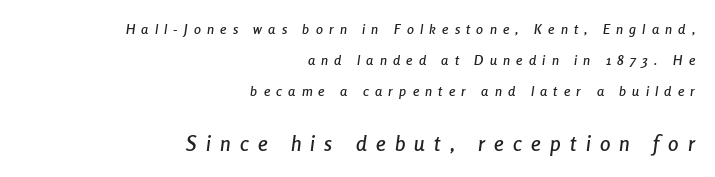
Q: Is the text italic (slanted)? A: Yes, it leans right by about 8 degrees.
Q: Is the text underlined? A: No.
Q: How is the paragraph aligned? A: Right-aligned.
Q: Is the spacing between letters normal or unusually wide? A: Unusually wide.
Q: Is the spacing between lines tight, normal or loose? A: Loose.
Q: Which block of text is set in a larger size, the first (top) or the second (bottom)? A: The second (bottom) one.
